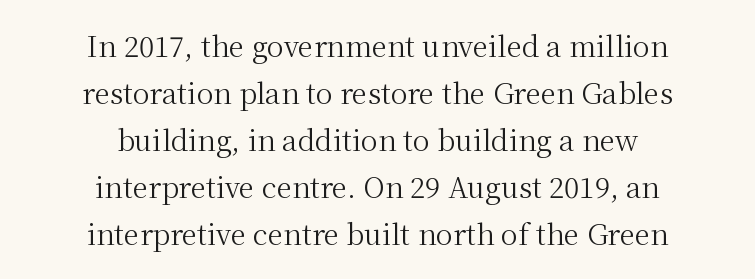
{"serif": "yes", "italic": "no", "bold": "no", "weight": "regular", "width": "normal", "stroke_contrast": "medium", "x_height": "medium", "monospaced": "no", "underline": "no", "align": "center", "line_spacing": "normal", "line_spacing_ratio": 1.68, "letter_spacing": "normal", "letter_spacing_em": 0.0, "glyph_px": 28}
